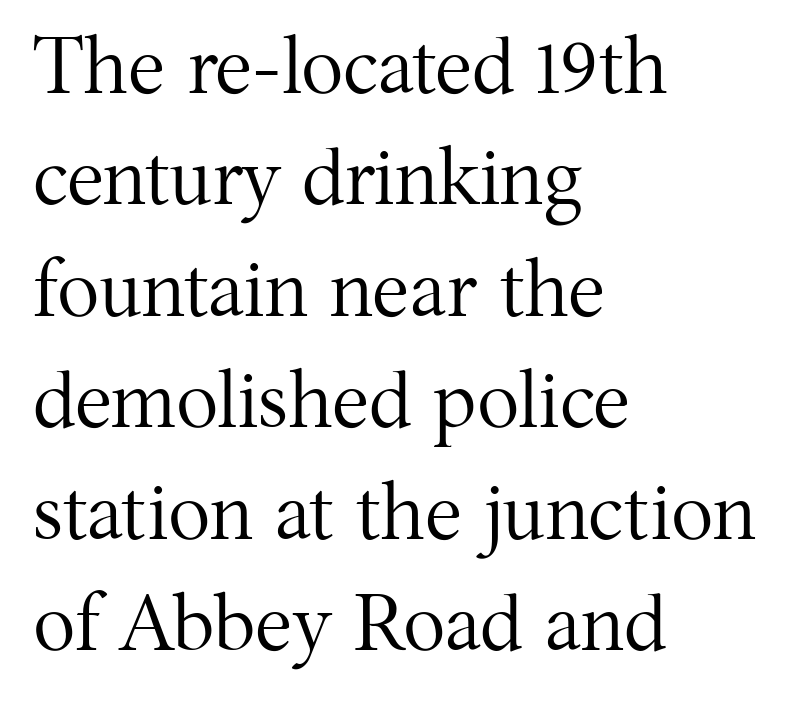
The image shows 79 px regular-weight serif type, upright; set left-aligned, normal line spacing (1.41x), normal letter spacing, not underlined; medium stroke contrast and a medium x-height.
